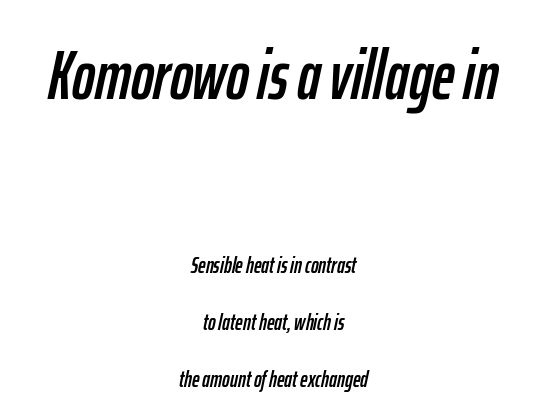
{"italic": "yes", "lean": "right", "slant_degrees": 12, "width": "condensed", "stroke_contrast": "low", "x_height": "medium", "monospaced": "no", "underline": "no", "align": "center", "line_spacing": "loose", "line_spacing_ratio": 2.48, "letter_spacing": "normal", "letter_spacing_em": 0.0, "larger_block": "first", "size_ratio": 3.0, "glyph_px": 69}
